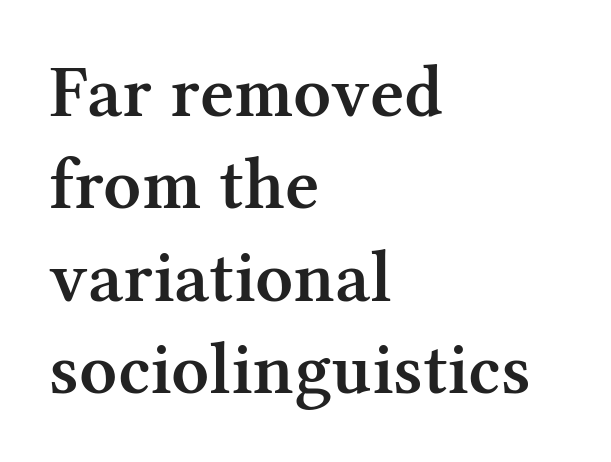
{"serif": "yes", "italic": "no", "bold": "semi", "weight": "semibold", "width": "normal", "stroke_contrast": "medium", "x_height": "medium", "monospaced": "no", "underline": "no", "align": "left", "line_spacing": "normal", "line_spacing_ratio": 1.25, "letter_spacing": "normal", "letter_spacing_em": 0.0, "glyph_px": 74}
